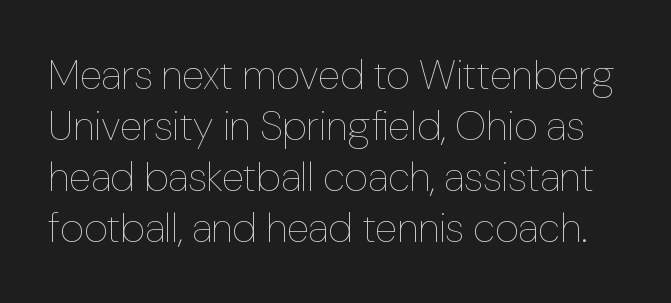
Q: Is the text bold? A: No.
Q: Is the text italic (slanted)? A: No, it is upright.
Q: Is the text underlined? A: No.
Q: Is the spacing between letters normal or unusually wide? A: Normal.
Q: Width (condensed, normal, or wide)? A: Normal.
Q: Stroke contrast? A: Low.
Q: x-height? A: Medium.
Q: Monospaced? A: No.
